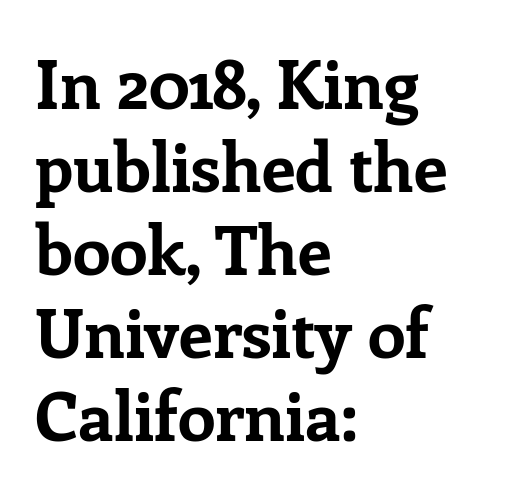
No extra tracking has been applied to these lines. Set as a true bold cut, around the 700 mark. The passage is arranged the way most books set body copy — flush left. The typeface chosen for these lines features serifs.
